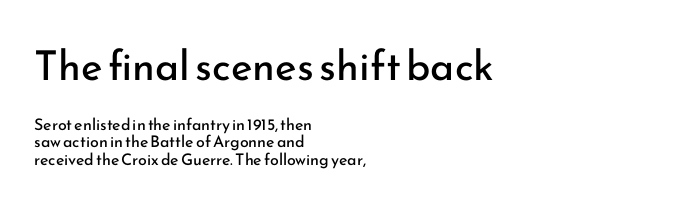
The image shows 41 px regular-weight sans-serif type, upright; set left-aligned, tight line spacing (1.1x), normal letter spacing, not underlined; the first (top) block is 2.56x larger; low stroke contrast and a small x-height.
